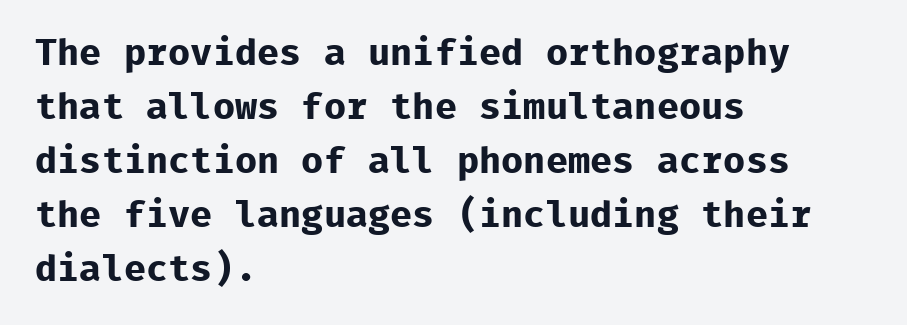
{"serif": "no", "italic": "no", "bold": "yes", "weight": "bold", "width": "normal", "stroke_contrast": "low", "x_height": "medium", "monospaced": "yes", "underline": "no", "align": "left", "line_spacing": "normal", "line_spacing_ratio": 1.46, "letter_spacing": "normal", "letter_spacing_em": 0.0, "glyph_px": 37}
